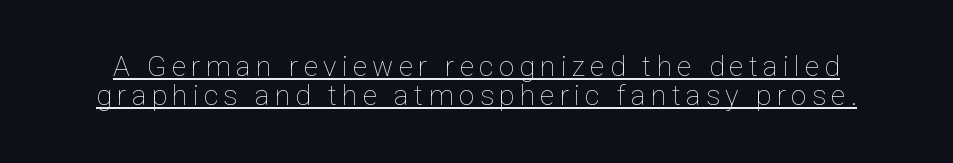
The block of text is dense from top to bottom, with scant space between rows. The letters advance in unequal steps, a hallmark of proportional type. Caption: face not bold, strokes unweighted. Compared with undecorated copy, this sample adds a rule below the words. Nope, not italic — everything's standing straight.
